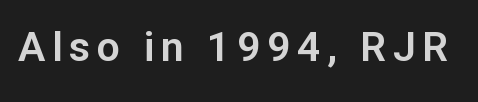
{"serif": "no", "italic": "no", "width": "normal", "stroke_contrast": "low", "x_height": "medium", "monospaced": "no", "underline": "no", "glyph_px": 41}
